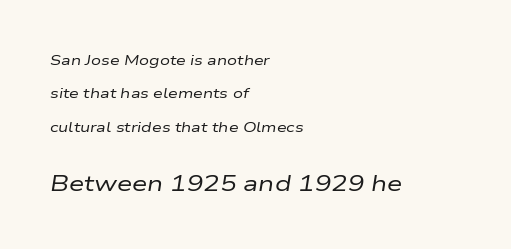
{"italic": "yes", "lean": "right", "slant_degrees": 9, "bold": "no", "underline": "no", "align": "left", "line_spacing": "loose", "line_spacing_ratio": 2.38, "letter_spacing": "normal", "letter_spacing_em": 0.0, "larger_block": "second", "size_ratio": 1.57, "glyph_px": 22}
